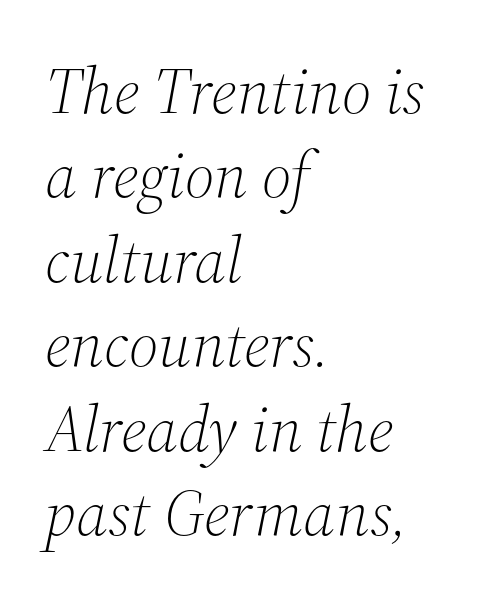
The image shows 65 px light serif type, italic (leaning right); set left-aligned, normal line spacing (1.3x), normal letter spacing, not underlined; medium stroke contrast and a medium x-height.
